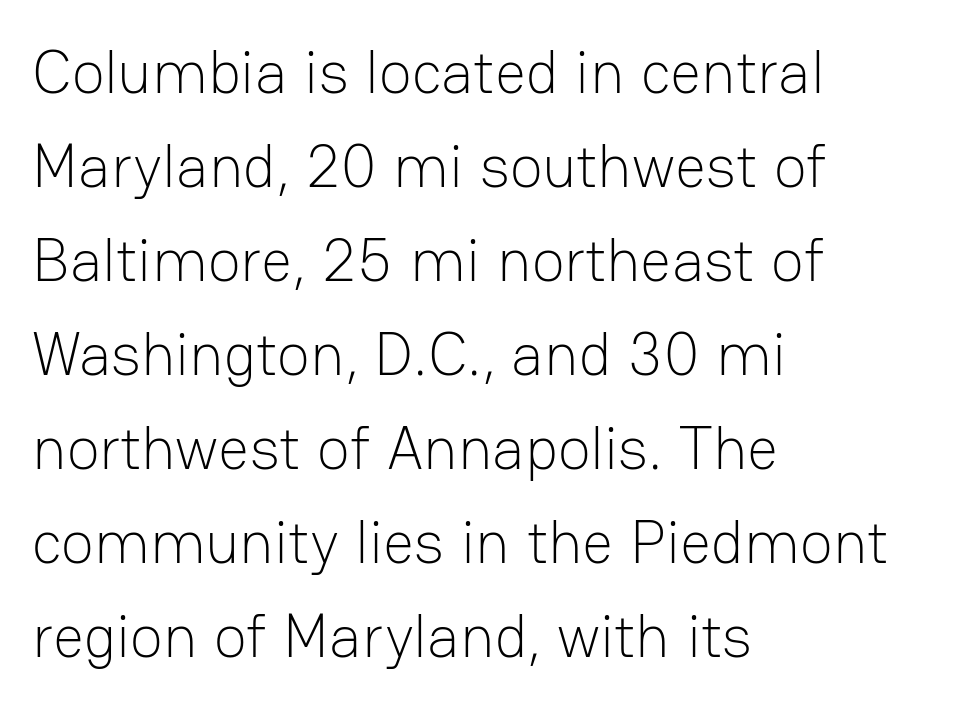
The image shows 61 px light sans-serif type, upright; set left-aligned, normal line spacing (1.54x), normal letter spacing, not underlined; low stroke contrast and a medium x-height.
